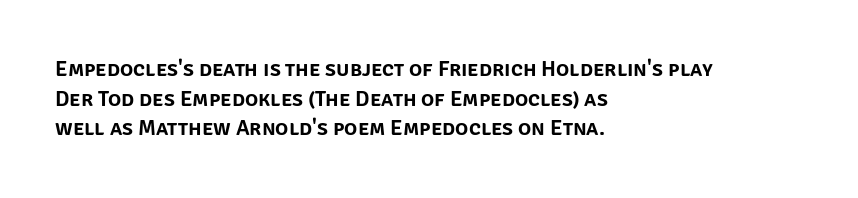
The image shows 22 px text type, upright; set left-aligned, normal line spacing (1.35x), normal letter spacing, not underlined.
